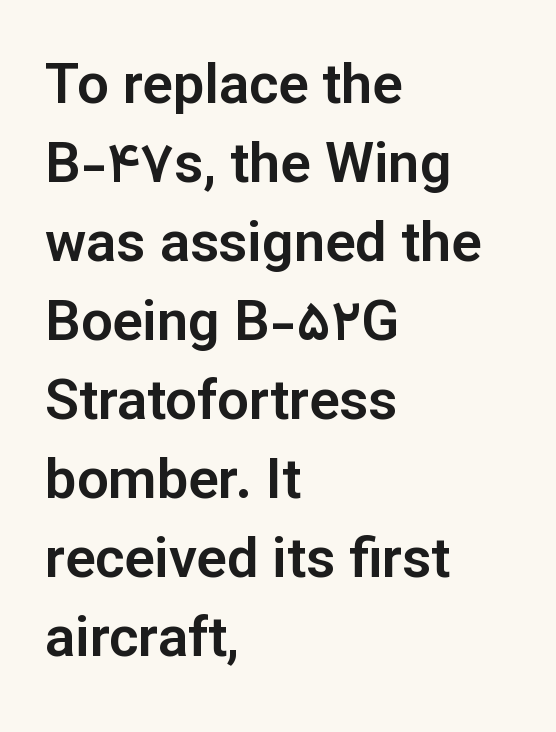
The image shows 56 px sans-serif type, upright; set left-aligned, normal line spacing (1.41x), normal letter spacing, not underlined; low stroke contrast and a medium x-height.
